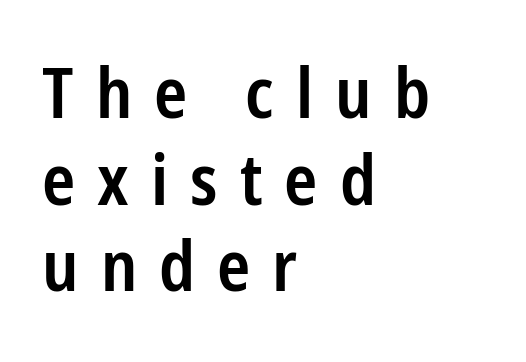
Q: Is the text bold? A: Semi-bold.
Q: Is the text italic (slanted)? A: No, it is upright.
Q: Is the typeface a serif or a sans-serif typeface? A: Sans-serif.
Q: Is the text underlined? A: No.
Q: How is the paragraph aligned? A: Left-aligned.
Q: Is the spacing between letters normal or unusually wide? A: Unusually wide.
Q: Width (condensed, normal, or wide)? A: Condensed.
Q: Stroke contrast? A: Low.
Q: x-height? A: Medium.
Q: Monospaced? A: No.
